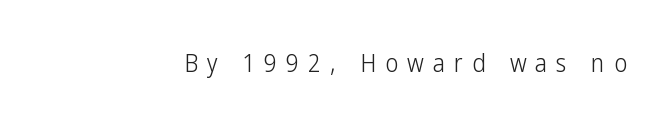
The specimen reads as upright at a glance. Plain, unruled lines of type. Each word looks stretched out because of the extra space between its letters. The typesetting does not lean heavy: it is not bold.
